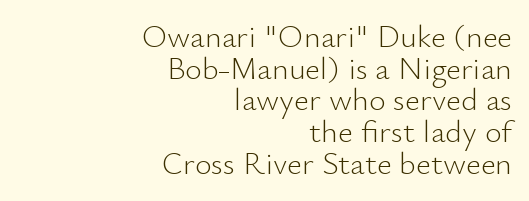
The image shows 32 px light sans-serif type, upright; set right-aligned, tight line spacing (0.99x), normal letter spacing, not underlined; low stroke contrast and a small x-height.
